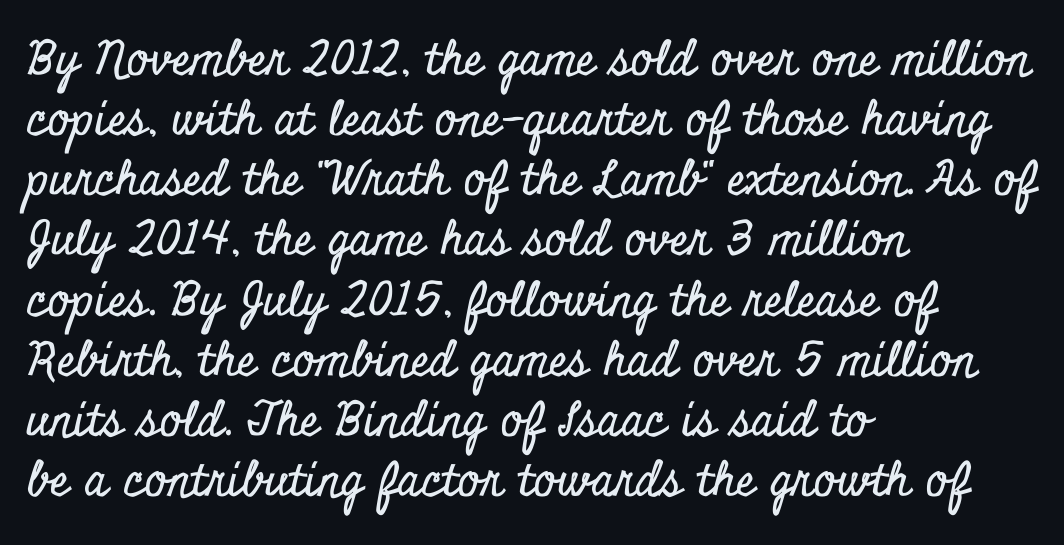
Q: Is the text italic (slanted)? A: Yes.
Q: Is the typeface a serif or a sans-serif typeface? A: Serif.
Q: Is the text underlined? A: No.
Q: How is the paragraph aligned? A: Left-aligned.
Q: Is the spacing between letters normal or unusually wide? A: Normal.
Q: Is the spacing between lines tight, normal or loose? A: Normal.
Q: Width (condensed, normal, or wide)? A: Condensed.
Q: Stroke contrast? A: Low.
Q: x-height? A: Small.
Q: Monospaced? A: No.
